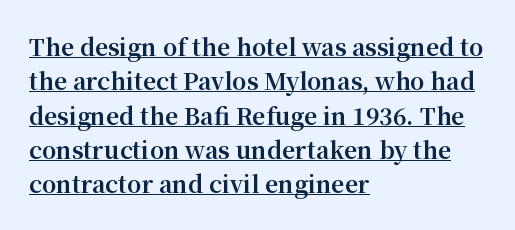
This sample keeps an unexceptional amount of space between lines. Tracking here is standard; glyphs follow each other at the usual distance. Rendered with straight, roman letterforms. These characters rest on top of a visible drawn line. As a designer I'd log this as weight 700, bold.
